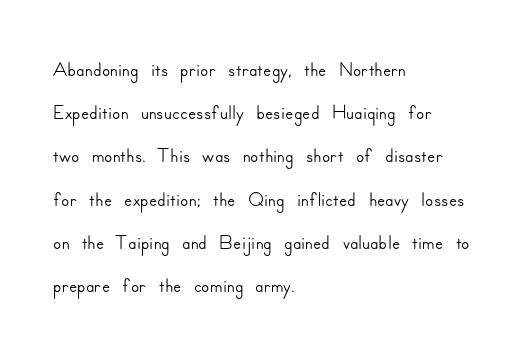
The image shows 30 px sans-serif type, upright; set left-aligned, normal line spacing (1.44x), normal letter spacing, not underlined; low stroke contrast and a small x-height.
